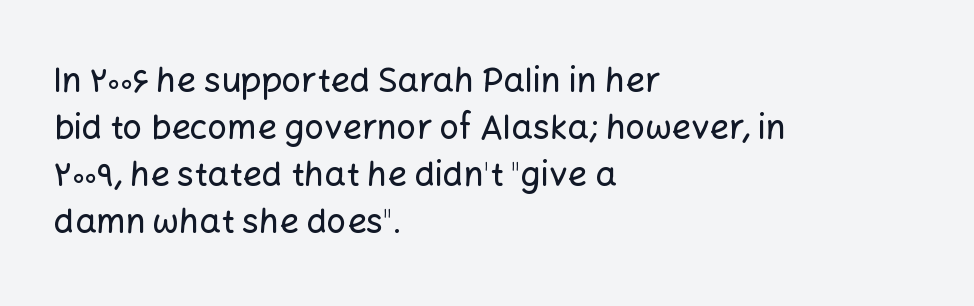
The image shows 34 px sans-serif type, upright; set left-aligned, normal line spacing (1.38x), normal letter spacing, not underlined; low stroke contrast and a medium x-height.
